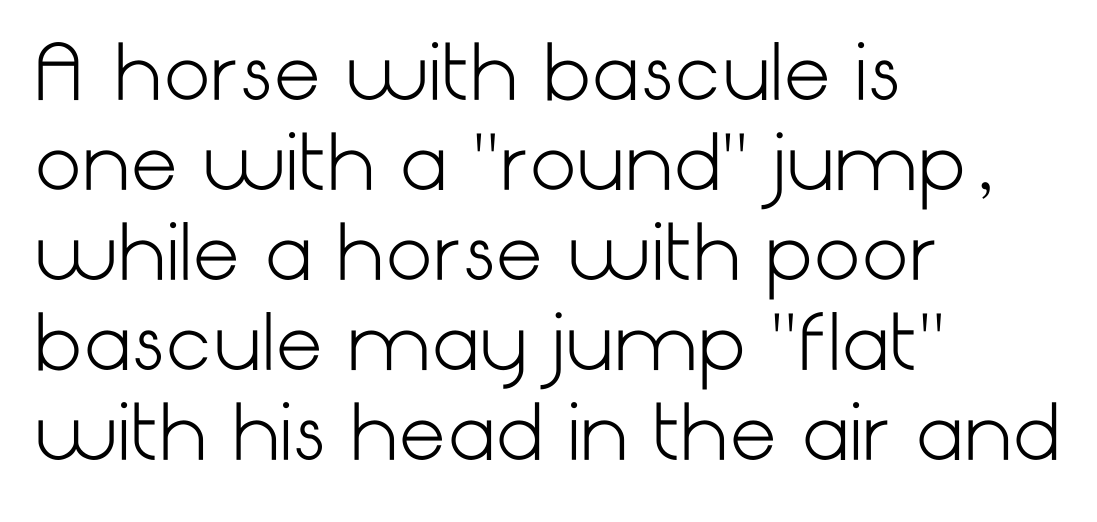
The rendering keeps characters at their native spacing. Which margin do the lines hug? The left one — the right edge is uneven. Style check: upright. The face used here is a sans, in the tradition of grotesques and geometrics. The typesetting does not lean heavy: it is not bold. Bare-footed words on every line.
